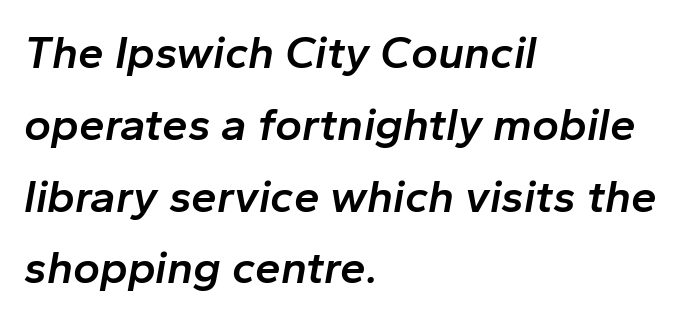
{"italic": "yes", "lean": "right", "slant_degrees": 10, "bold": "semi", "weight": "semibold", "width": "normal", "stroke_contrast": "low", "x_height": "medium", "monospaced": "no", "underline": "no", "align": "left", "line_spacing": "normal", "line_spacing_ratio": 1.56, "letter_spacing": "normal", "letter_spacing_em": 0.0, "glyph_px": 46}
